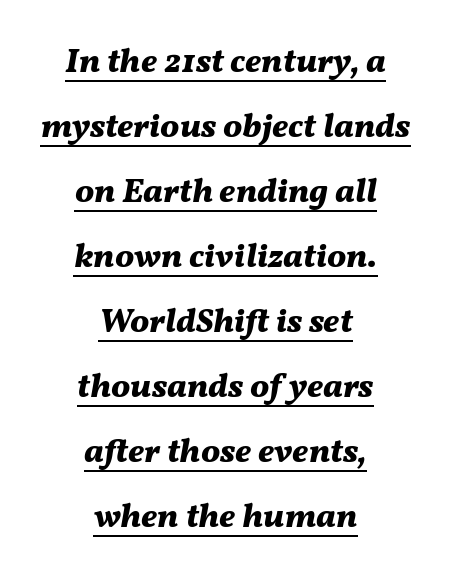
Q: Is the text bold? A: Yes.
Q: Is the text italic (slanted)? A: Yes, it leans right by about 11 degrees.
Q: Is the text underlined? A: Yes.
Q: How is the paragraph aligned? A: Centered.
Q: Is the spacing between letters normal or unusually wide? A: Normal.
Q: Is the spacing between lines tight, normal or loose? A: Loose.
Q: Width (condensed, normal, or wide)? A: Normal.
Q: Stroke contrast? A: Medium.
Q: x-height? A: Medium.
Q: Monospaced? A: No.
